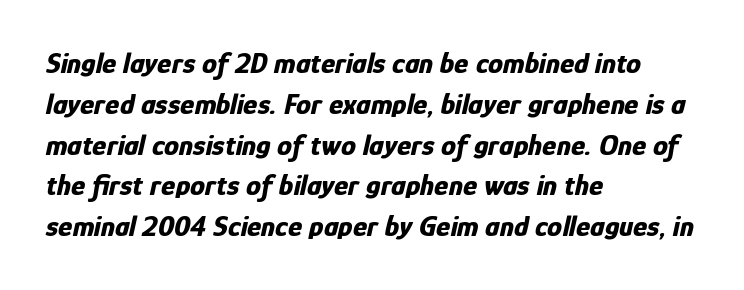
Q: Is the text bold? A: Yes.
Q: Is the text italic (slanted)? A: Yes, it leans right by about 12 degrees.
Q: Is the text underlined? A: No.
Q: How is the paragraph aligned? A: Left-aligned.
Q: Is the spacing between letters normal or unusually wide? A: Normal.
Q: Is the spacing between lines tight, normal or loose? A: Normal.
Q: Width (condensed, normal, or wide)? A: Condensed.
Q: Stroke contrast? A: Low.
Q: x-height? A: Medium.
Q: Monospaced? A: No.
